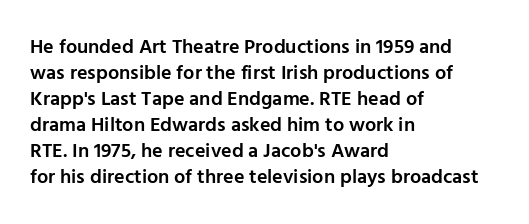
{"italic": "no", "bold": "semi", "underline": "no", "align": "left", "line_spacing": "normal", "line_spacing_ratio": 1.3, "letter_spacing": "normal", "letter_spacing_em": 0.0, "glyph_px": 20}
